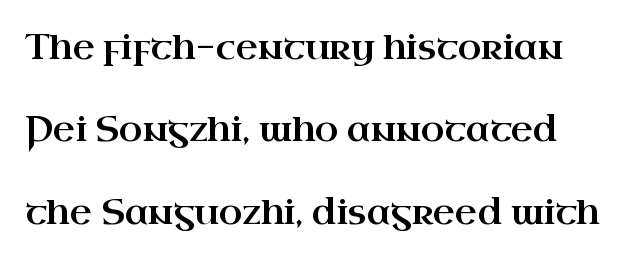
The face used here is proportionally spaced, like ordinary book or web type. The glyphs are unaccompanied by any horizontal stroke below them. Old-style or modern, the face here clearly has serifs. Vertically, the passage feels expansive, rows floating well apart. The rendering keeps characters at their native spacing.
